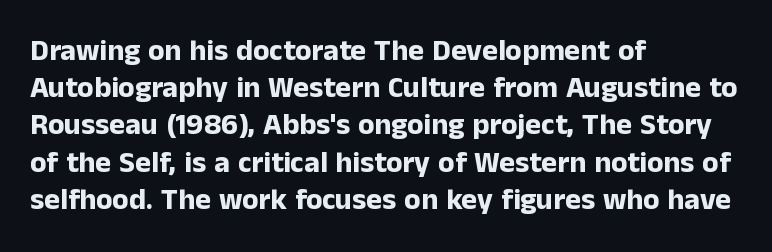
Q: Is the text bold? A: Yes.
Q: Is the text italic (slanted)? A: No, it is upright.
Q: Is the typeface a serif or a sans-serif typeface? A: Sans-serif.
Q: Is the text underlined? A: No.
Q: How is the paragraph aligned? A: Left-aligned.
Q: Is the spacing between letters normal or unusually wide? A: Normal.
Q: Width (condensed, normal, or wide)? A: Normal.
Q: Stroke contrast? A: Low.
Q: x-height? A: Medium.
Q: Monospaced? A: No.
